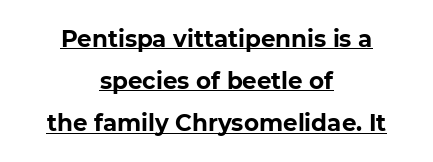
The image shows 23 px bold type; set centered, line spacing 1.83x, normal letter spacing, underlined.
